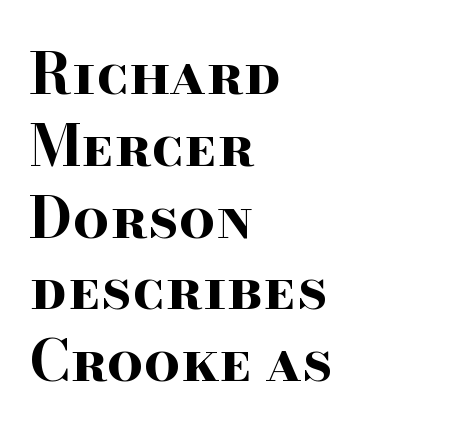
Q: Is the text bold? A: Yes.
Q: Is the text italic (slanted)? A: No, it is upright.
Q: Is the typeface a serif or a sans-serif typeface? A: Serif.
Q: Is the text underlined? A: No.
Q: How is the paragraph aligned? A: Left-aligned.
Q: Is the spacing between letters normal or unusually wide? A: Normal.
Q: Is the spacing between lines tight, normal or loose? A: Normal.
Q: Width (condensed, normal, or wide)? A: Wide.
Q: Stroke contrast? A: High.
Q: x-height? A: Small.
Q: Monospaced? A: No.
